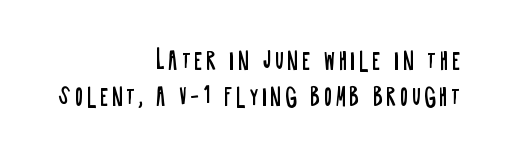
The weight tops out at a normal text grade. A typesetter would mark this as roman, not italic. Rule under the text: the space is simply empty. The text block is weighted toward the right margin, trailing off unevenly leftward. A typesetter would call this leading conventional body-copy spacing.
